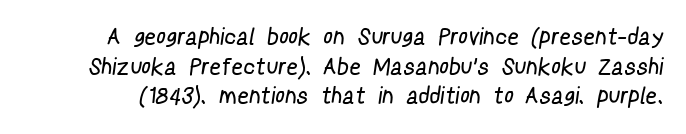
Q: Is the text bold? A: No.
Q: Is the text underlined? A: No.
Q: Is the spacing between lines tight, normal or loose? A: Normal.
